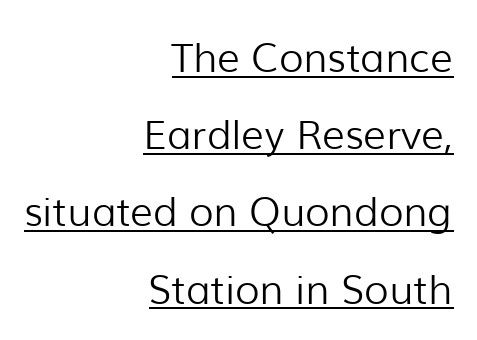
Here the glyphs are tracked normally, forming tight word shapes. This reads as an unemphasized weight, regular at the heaviest. The face used here appears with an underline applied. Look at the bottom of the vertical strokes: they stop flat, with no serifs. Does the leading feel generous? Absolutely, it's lavish.
